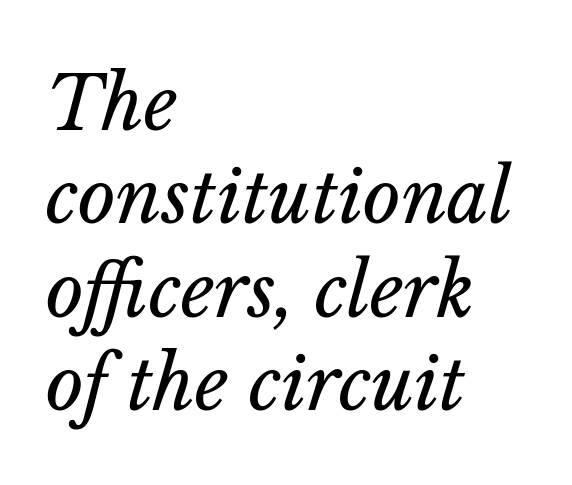
{"italic": "yes", "lean": "right", "slant_degrees": 14, "bold": "no", "weight": "regular", "width": "normal", "stroke_contrast": "low", "x_height": "medium", "monospaced": "no", "underline": "no", "align": "left", "line_spacing": "normal", "line_spacing_ratio": 1.28, "letter_spacing": "normal", "letter_spacing_em": 0.0, "glyph_px": 73}
